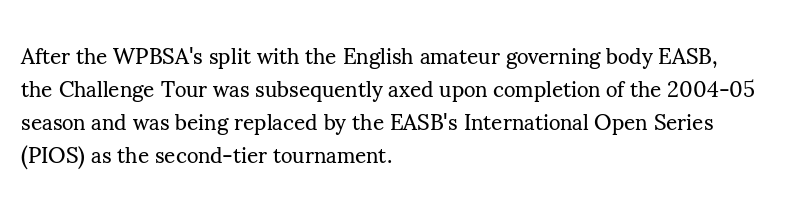
The image shows 22 px text type, upright; set left-aligned, normal line spacing (1.5x), normal letter spacing, not underlined.
